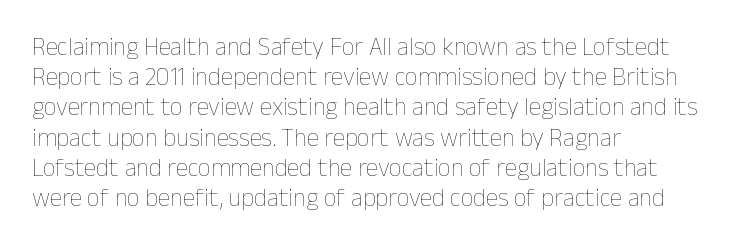
In terms of posture, this sample is upright. The rendering keeps characters at their native spacing. Caption: face not bold, strokes unweighted. The string is rendered with underlining switched off. Horizontal alignment here is leftward, the default for most running prose.
